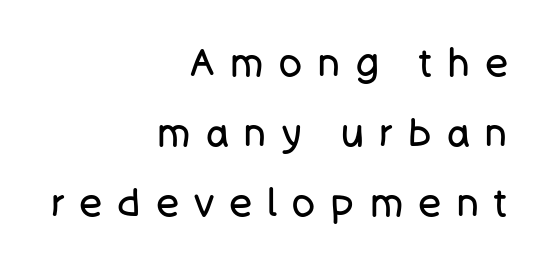
{"serif": "no", "italic": "no", "bold": "no", "weight": "regular", "width": "normal", "stroke_contrast": "low", "x_height": "large", "monospaced": "no", "underline": "no", "align": "right", "line_spacing_ratio": 1.84, "letter_spacing": "wide", "letter_spacing_em": 0.41, "glyph_px": 38}
